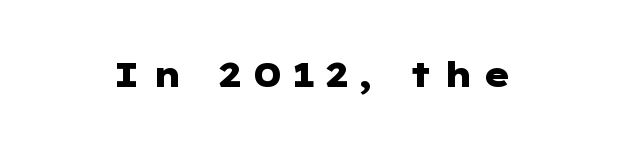
Q: Is the text bold? A: Yes.
Q: Is the text italic (slanted)? A: No, it is upright.
Q: Is the typeface a serif or a sans-serif typeface? A: Sans-serif.
Q: Is the text underlined? A: No.
Q: Is the spacing between letters normal or unusually wide? A: Unusually wide.
Q: Width (condensed, normal, or wide)? A: Wide.
Q: Stroke contrast? A: Low.
Q: x-height? A: Medium.
